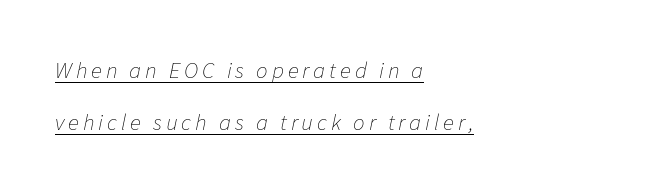
Q: Is the text bold? A: No.
Q: Is the text italic (slanted)? A: Yes, it leans right by about 11 degrees.
Q: Is the text underlined? A: Yes.
Q: How is the paragraph aligned? A: Left-aligned.
Q: Is the spacing between lines tight, normal or loose? A: Loose.
